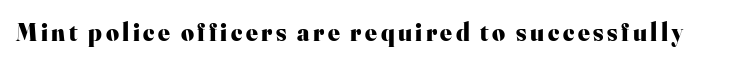
The image shows 25 px bold type, upright; set not underlined.
